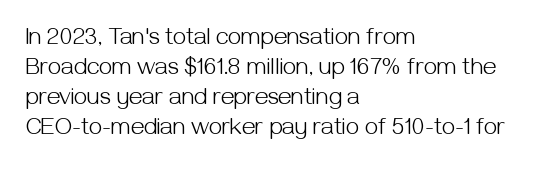
Q: Is the text bold? A: No.
Q: Is the text italic (slanted)? A: No, it is upright.
Q: Is the text underlined? A: No.
Q: How is the paragraph aligned? A: Left-aligned.
Q: Is the spacing between letters normal or unusually wide? A: Normal.
Q: Is the spacing between lines tight, normal or loose? A: Normal.
